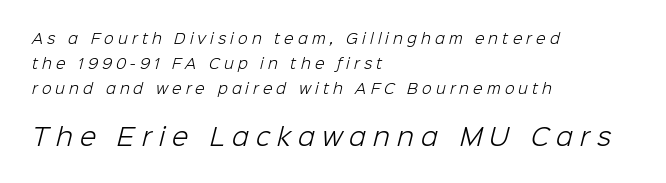
{"bold": "no", "underline": "no", "align": "left", "line_spacing_ratio": 1.78, "letter_spacing": "wide", "letter_spacing_em": 0.3, "larger_block": "second", "size_ratio": 1.71, "glyph_px": 24}
